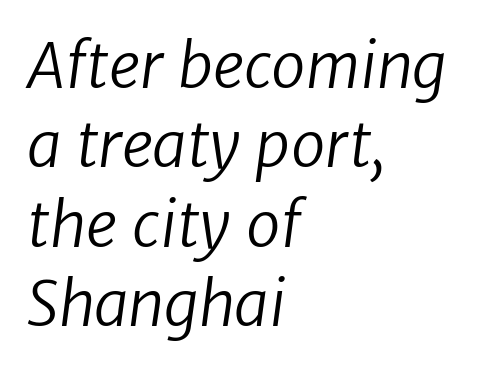
Letter spacing: default. Do the characters align in a grid? No, the font is proportional. The typeface chosen for these lines omits serifs. The line-height multiplier appears to be the usual default.
